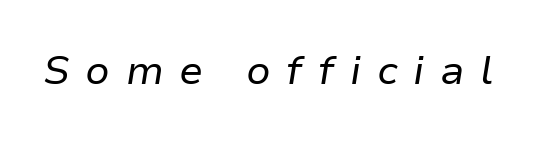
Q: Is the text bold? A: No.
Q: Is the text italic (slanted)? A: Yes, it leans right by about 9 degrees.
Q: Is the text underlined? A: No.
Q: Is the spacing between letters normal or unusually wide? A: Unusually wide.
Q: Width (condensed, normal, or wide)? A: Normal.
Q: Stroke contrast? A: Low.
Q: x-height? A: Medium.
Q: Monospaced? A: No.
